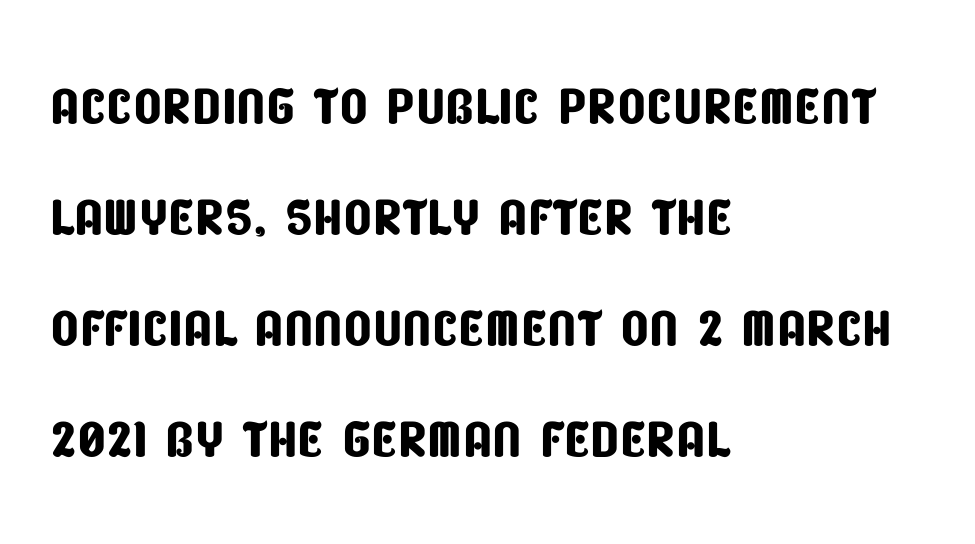
The image shows 74 px condensed sans-serif type; set left-aligned, normal line spacing (1.5x), normal letter spacing, not underlined; low stroke contrast and a large x-height.
